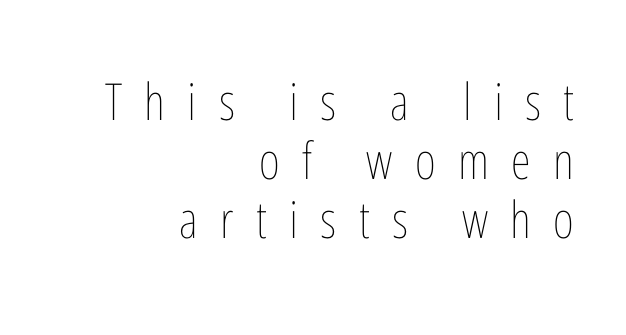
The image shows 51 px thin, condensed type, upright; set right-aligned, line spacing 1.16x, unusually wide letter spacing (+0.44 em), not underlined; low stroke contrast and a medium x-height.
